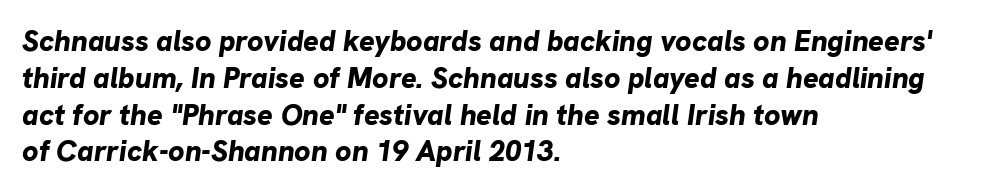
The image shows 29 px bold type, italic (leaning right); set left-aligned, normal line spacing (1.27x), normal letter spacing, not underlined; low stroke contrast and a medium x-height.
